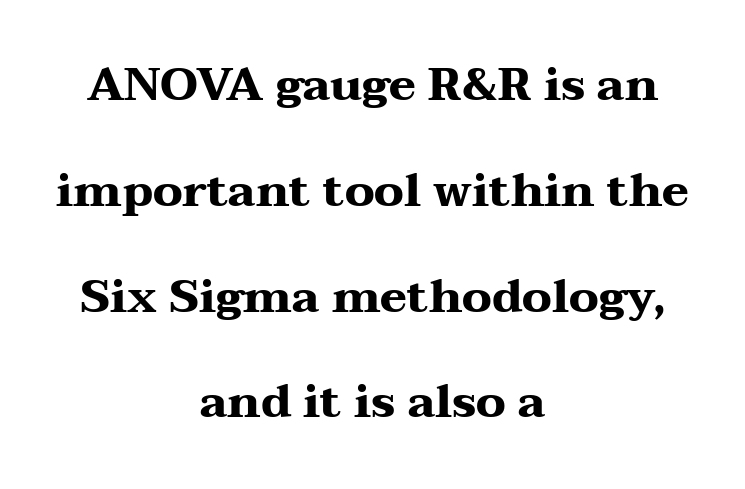
This sample uses a serif face. Spacing between characters is what you'd get straight out of the box. This sample is center-justified, so both line endings float freely. Check the space under the baseline: it is left empty. The passage shown is emphatically bold. The vertical gap from one line to the next is large.
